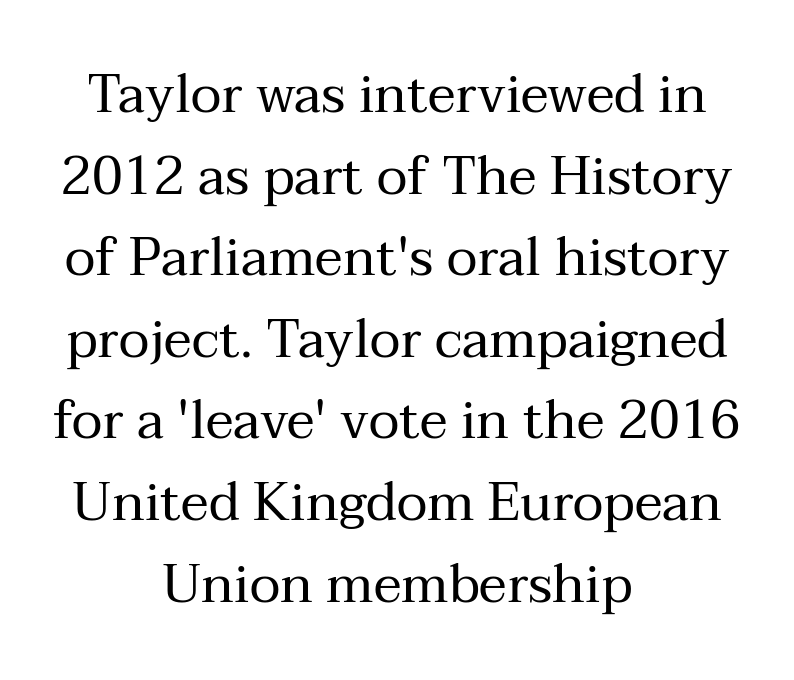
Q: Is the text bold? A: No.
Q: Is the text italic (slanted)? A: No, it is upright.
Q: Is the typeface a serif or a sans-serif typeface? A: Serif.
Q: Is the text underlined? A: No.
Q: How is the paragraph aligned? A: Centered.
Q: Is the spacing between letters normal or unusually wide? A: Normal.
Q: Is the spacing between lines tight, normal or loose? A: Normal.
Q: Width (condensed, normal, or wide)? A: Normal.
Q: Stroke contrast? A: Medium.
Q: x-height? A: Medium.
Q: Monospaced? A: No.
